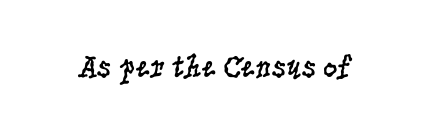
{"serif": "yes", "bold": "no", "weight": "regular", "width": "condensed", "stroke_contrast": "low", "x_height": "large", "monospaced": "no", "underline": "no", "letter_spacing": "normal", "letter_spacing_em": 0.0, "glyph_px": 32}
